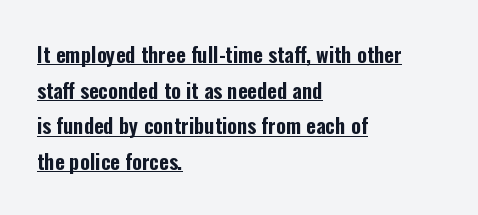
{"italic": "no", "underline": "yes", "align": "left", "line_spacing": "normal", "line_spacing_ratio": 1.7, "letter_spacing": "normal", "letter_spacing_em": 0.0, "glyph_px": 21}
